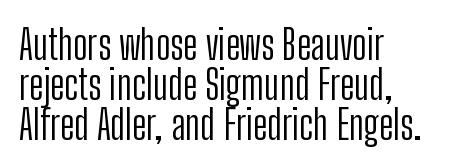
The image shows 41 px light, condensed sans-serif type, upright; set left-aligned, tight line spacing (0.97x), normal letter spacing, not underlined; low stroke contrast and a medium x-height.
